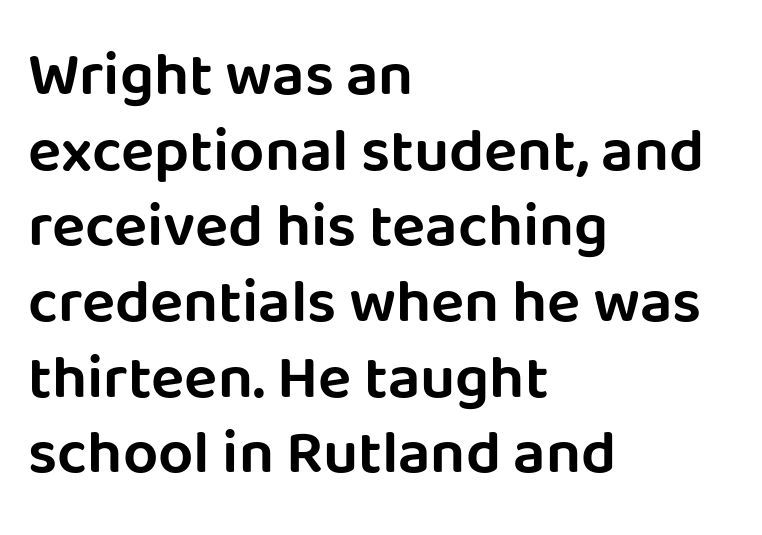
{"serif": "no", "italic": "no", "width": "normal", "stroke_contrast": "low", "x_height": "large", "monospaced": "no", "underline": "no", "align": "left", "line_spacing_ratio": 1.22, "letter_spacing": "normal", "letter_spacing_em": 0.0, "glyph_px": 62}
